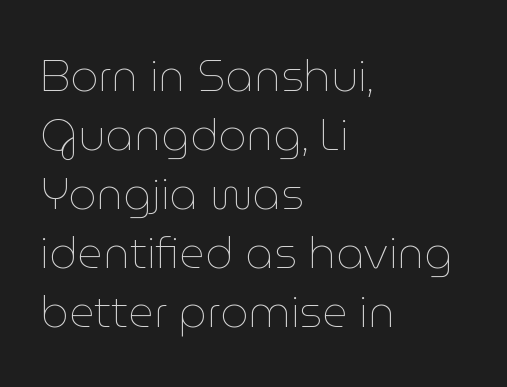
Upright lettering throughout. The rendering uses a moderate line-height, typical for paragraphs. Notice how the passage keeps a crisp vertical edge on the left only. This sample has the flowing, uneven cadence of proportional lettering. Inter-character spacing is left at the font's built-in metrics.
